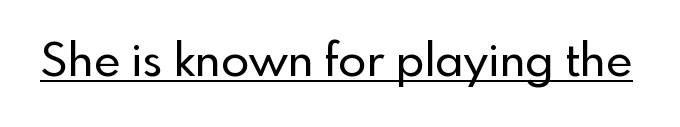
Q: Is the text italic (slanted)? A: No, it is upright.
Q: Is the typeface a serif or a sans-serif typeface? A: Sans-serif.
Q: Is the text underlined? A: Yes.
Q: Is the spacing between letters normal or unusually wide? A: Normal.
Q: Width (condensed, normal, or wide)? A: Normal.
Q: x-height? A: Small.
Q: Monospaced? A: No.
